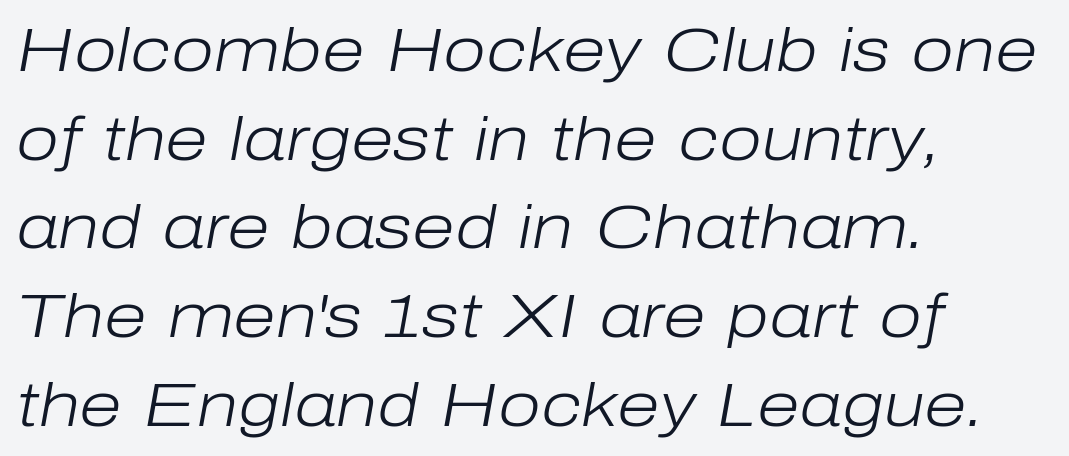
The image shows 62 px light type, italic (leaning right); set left-aligned, normal line spacing (1.43x), normal letter spacing, not underlined; low stroke contrast and a medium x-height.
